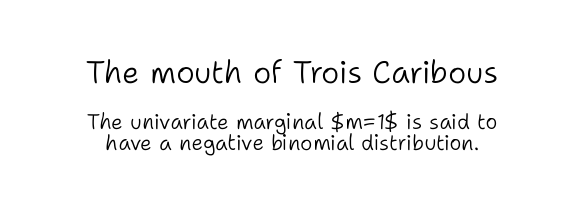
The passage shown stacks its lines with hardly any gap. Quick note: not italic, upright. The more generous point size was reserved for the upper chunk. The characters are drawn with everyday or finer stroke widths.
